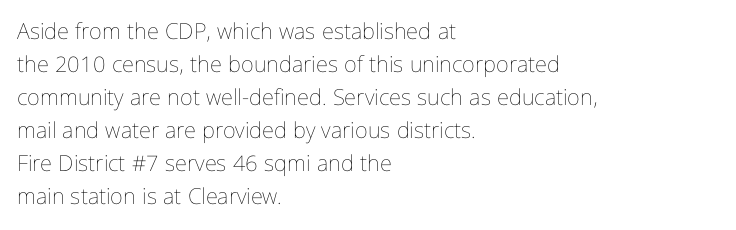
In terms of leading, this rendering sits right in the middle. Quick note: not italic, upright. Stems here are at most as thick as an everyday book face. Letter spacing: default.
